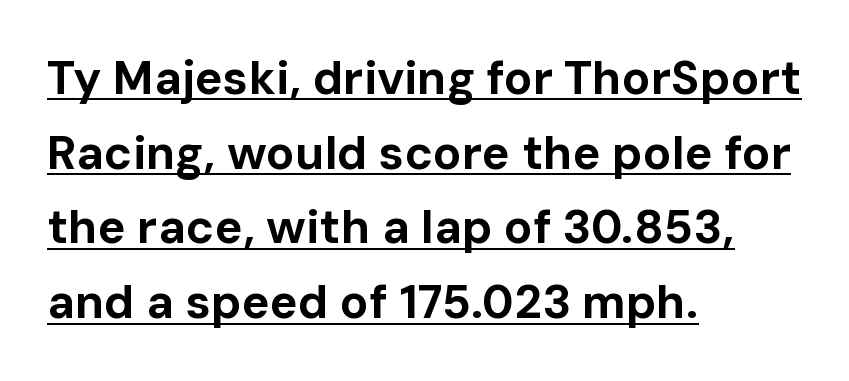
{"serif": "no", "italic": "no", "bold": "yes", "weight": "bold", "width": "normal", "stroke_contrast": "low", "x_height": "medium", "monospaced": "no", "underline": "yes", "align": "left", "line_spacing": "normal", "line_spacing_ratio": 1.59, "letter_spacing": "normal", "letter_spacing_em": 0.0, "glyph_px": 47}
